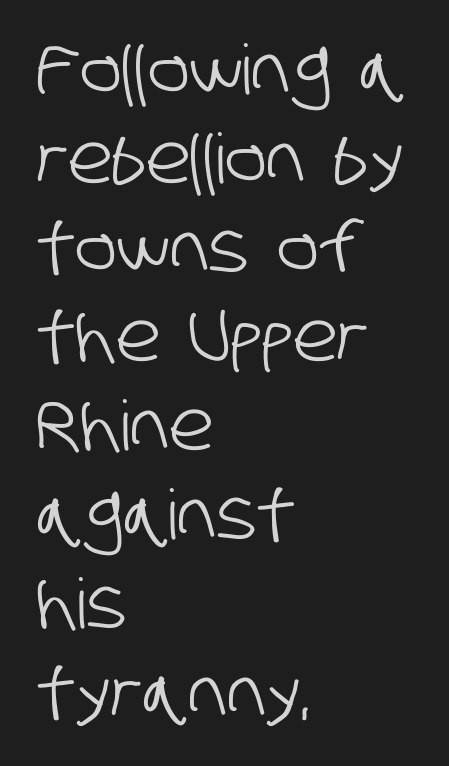
{"serif": "no", "width": "condensed", "stroke_contrast": "low", "x_height": "large", "monospaced": "no", "underline": "no", "align": "left", "line_spacing": "normal", "line_spacing_ratio": 1.29, "letter_spacing": "normal", "letter_spacing_em": 0.0, "glyph_px": 69}
